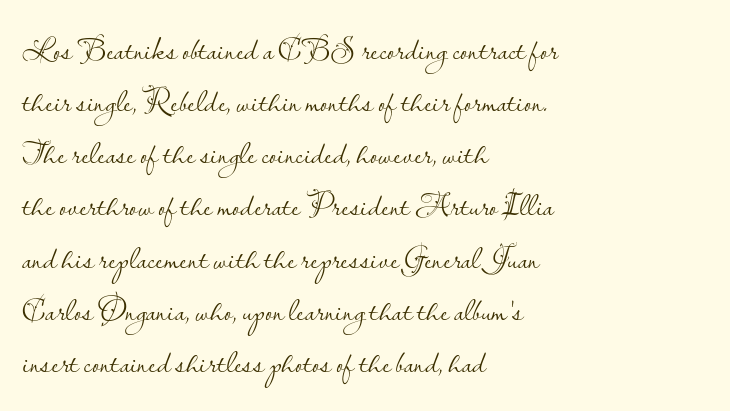
The image shows 33 px light sans-serif type; set left-aligned, normal line spacing (1.58x), normal letter spacing, not underlined; low stroke contrast and a small x-height.
